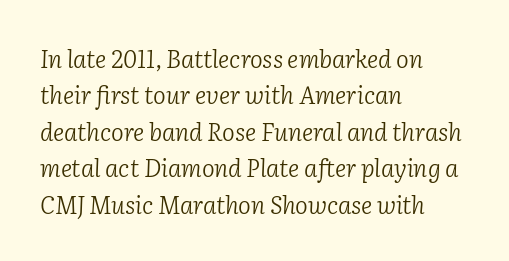
Q: Is the text bold? A: No.
Q: Is the text italic (slanted)? A: Yes, it leans right by about 2 degrees.
Q: Is the text underlined? A: No.
Q: How is the paragraph aligned? A: Left-aligned.
Q: Is the spacing between letters normal or unusually wide? A: Normal.
Q: Is the spacing between lines tight, normal or loose? A: Normal.
